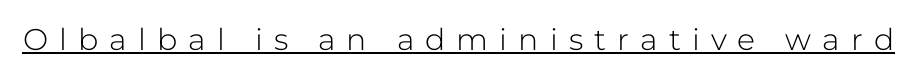
Decoration check: the copy is underlined. A typesetter would call this heavily tracked-out type. This is the regular roman posture of the typeface. This sample has the flowing, uneven cadence of proportional lettering. These glyphs show unthickened strokes, regular width or finer. Note: no serifs on the glyphs.
